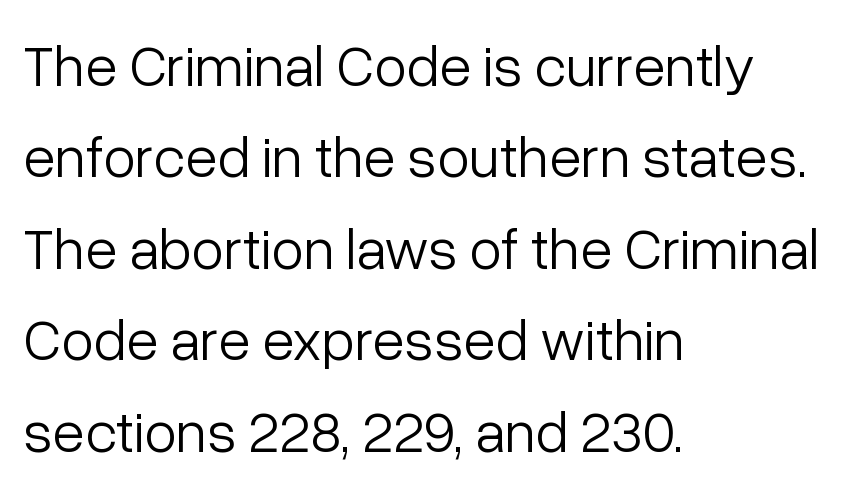
Descenders are the only things crossing below the line. No italicization has been applied; the sample stays upright. This sample has the flowing, uneven cadence of proportional lettering. Leading: standard. This is sans-serif lettering, the kind often seen on screens and signage.
